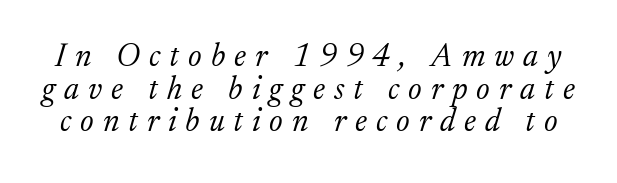
Q: Is the text bold? A: No.
Q: Is the text italic (slanted)? A: Yes, it leans right by about 17 degrees.
Q: Is the typeface a serif or a sans-serif typeface? A: Serif.
Q: Is the text underlined? A: No.
Q: Is the spacing between letters normal or unusually wide? A: Unusually wide.
Q: Is the spacing between lines tight, normal or loose? A: Tight.
Q: Width (condensed, normal, or wide)? A: Normal.
Q: Stroke contrast? A: Low.
Q: x-height? A: Medium.
Q: Monospaced? A: No.
